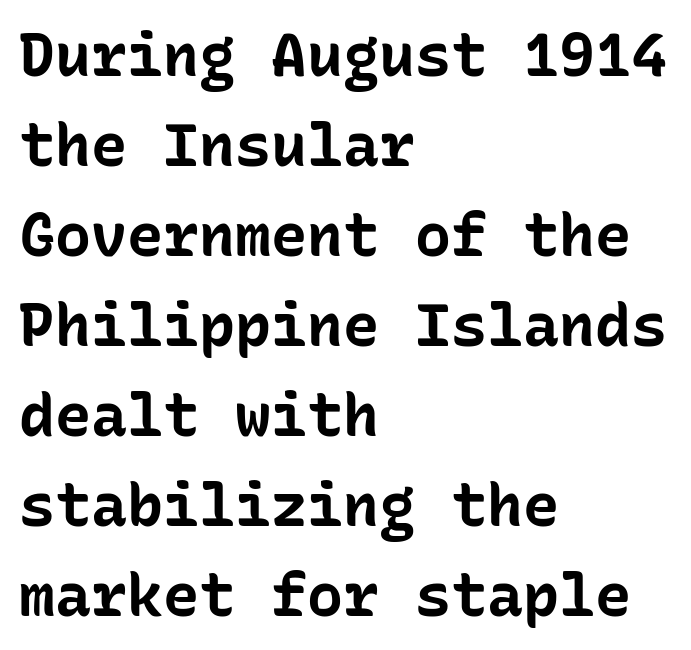
Q: Is the text bold? A: Yes.
Q: Is the text italic (slanted)? A: No, it is upright.
Q: Is the typeface a serif or a sans-serif typeface? A: Sans-serif.
Q: Is the text underlined? A: No.
Q: How is the paragraph aligned? A: Left-aligned.
Q: Is the spacing between letters normal or unusually wide? A: Normal.
Q: Is the spacing between lines tight, normal or loose? A: Normal.
Q: Width (condensed, normal, or wide)? A: Normal.
Q: Stroke contrast? A: Low.
Q: x-height? A: Medium.
Q: Monospaced? A: Yes.
